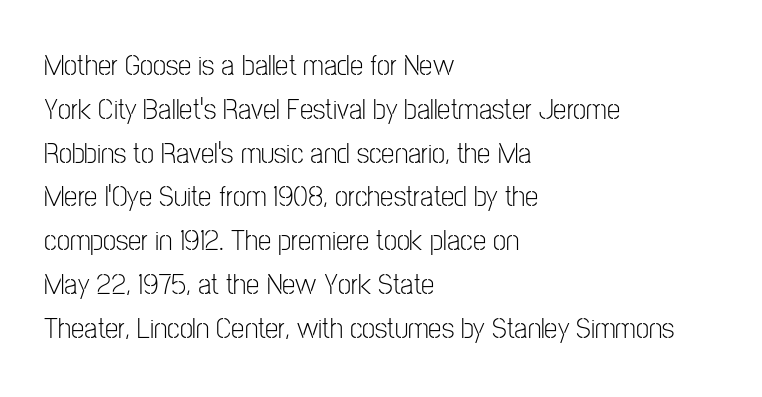
Q: Is the text bold? A: No.
Q: Is the text italic (slanted)? A: No, it is upright.
Q: Is the typeface a serif or a sans-serif typeface? A: Sans-serif.
Q: Is the text underlined? A: No.
Q: How is the paragraph aligned? A: Left-aligned.
Q: Is the spacing between letters normal or unusually wide? A: Normal.
Q: Is the spacing between lines tight, normal or loose? A: Normal.
Q: Width (condensed, normal, or wide)? A: Condensed.
Q: Stroke contrast? A: Low.
Q: x-height? A: Medium.
Q: Monospaced? A: No.
